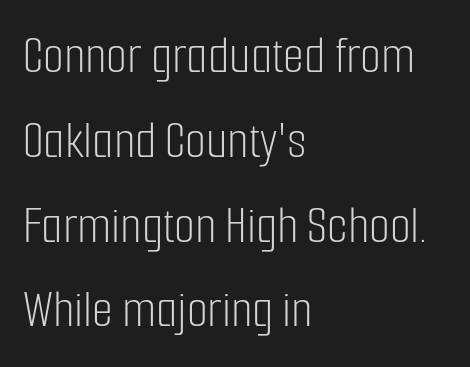
The image shows 54 px light, condensed sans-serif type, upright; set left-aligned, normal line spacing (1.57x), normal letter spacing, not underlined; low stroke contrast and a medium x-height.
